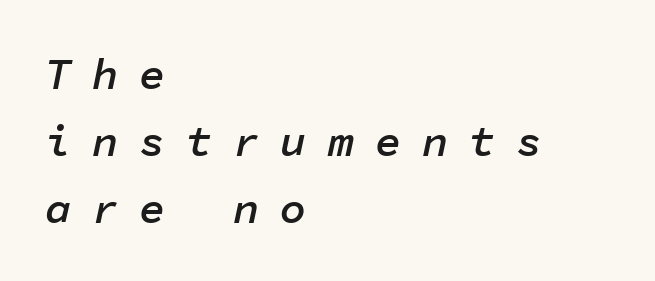
The image shows 44 px semibold type, italic (leaning right), monospaced; set left-aligned, normal line spacing (1.52x), unusually wide letter spacing (+0.47 em), not underlined; low stroke contrast and a medium x-height.
